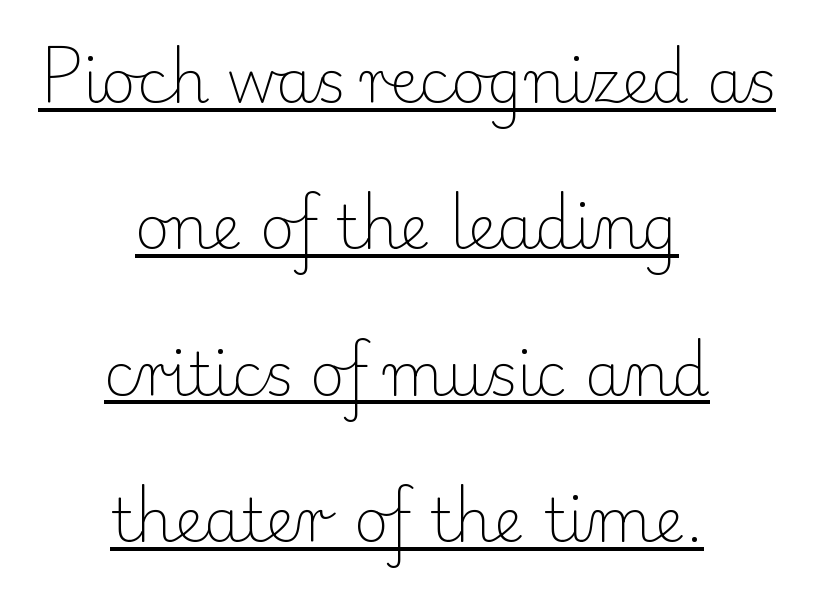
Words appear dense and cohesive because spacing is normal. Every row of glyphs is offset so its center matches the block's center. In terms of letterform style, serifs are clearly present. Here the designer chose a conventional face with non-uniform glyph widths. Characters remain perfectly vertical along every line. No letter is thick-stroked: the sample isn't bold.
